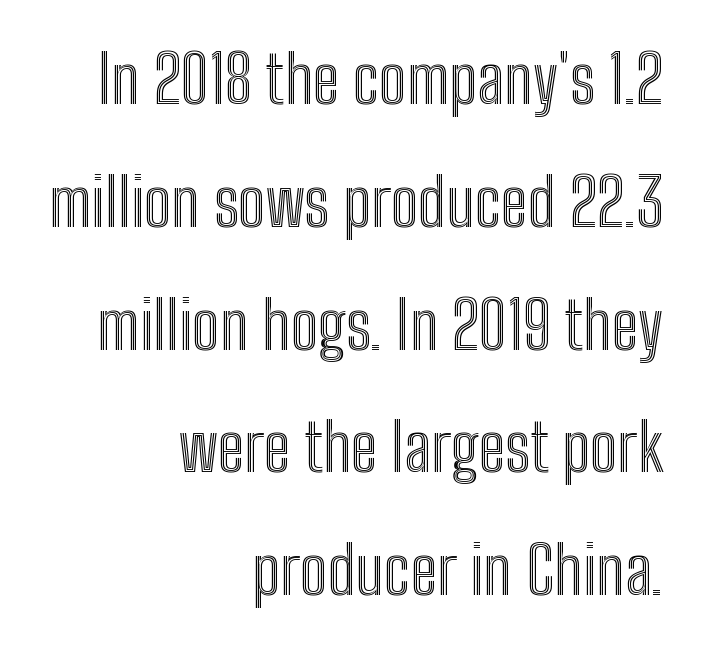
{"italic": "no", "width": "condensed", "x_height": "medium", "monospaced": "no", "underline": "no", "align": "right", "line_spacing_ratio": 1.86, "letter_spacing": "normal", "letter_spacing_em": 0.0, "glyph_px": 66}
